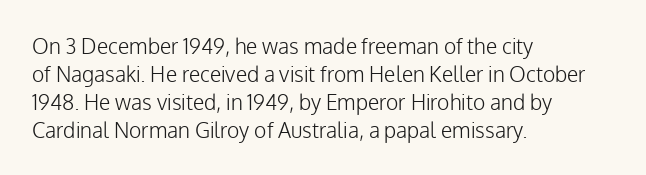
Q: Is the text bold? A: No.
Q: Is the text italic (slanted)? A: No, it is upright.
Q: Is the text underlined? A: No.
Q: How is the paragraph aligned? A: Left-aligned.
Q: Is the spacing between letters normal or unusually wide? A: Normal.
Q: Is the spacing between lines tight, normal or loose? A: Normal.
